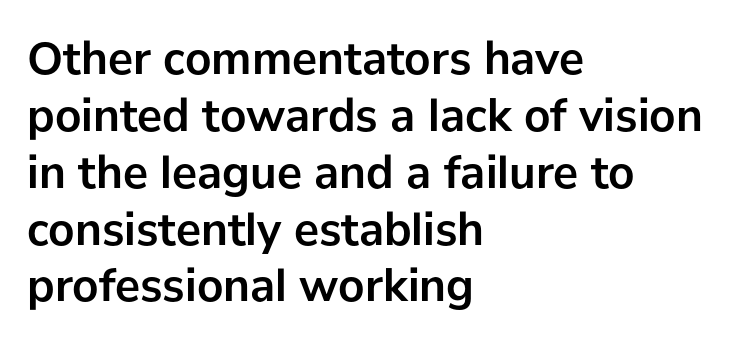
In CSS terms this would be text-align: left. The letters carry no serifs — their stems end cleanly without finishing strokes. Short note: letters normally spaced. Posture: straight, roman, zero tilt. Underlining? Definitely not there.
